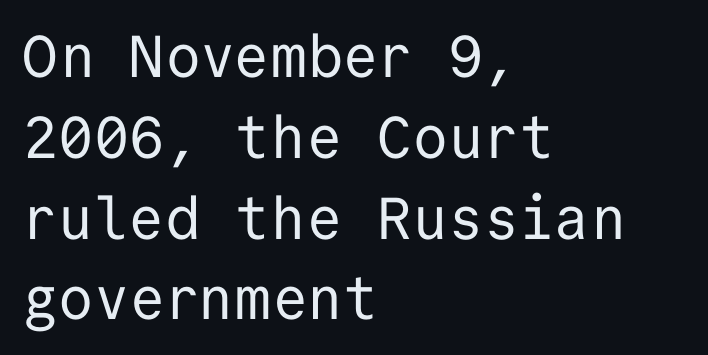
Q: Is the text bold? A: No.
Q: Is the text italic (slanted)? A: No, it is upright.
Q: Is the typeface a serif or a sans-serif typeface? A: Sans-serif.
Q: Is the text underlined? A: No.
Q: How is the paragraph aligned? A: Left-aligned.
Q: Is the spacing between letters normal or unusually wide? A: Normal.
Q: Is the spacing between lines tight, normal or loose? A: Normal.
Q: Width (condensed, normal, or wide)? A: Normal.
Q: Stroke contrast? A: Low.
Q: x-height? A: Medium.
Q: Monospaced? A: Yes.
